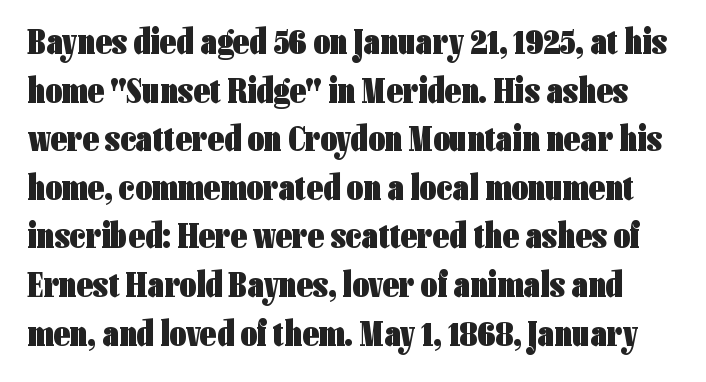
Regarding leading, the lines here are spaced in the standard way. Check the space under the baseline: it is left empty. You could call the tracking neutral — neither tight nor loose. Look at the stroke-to-counter ratio: heavy, a bold.
